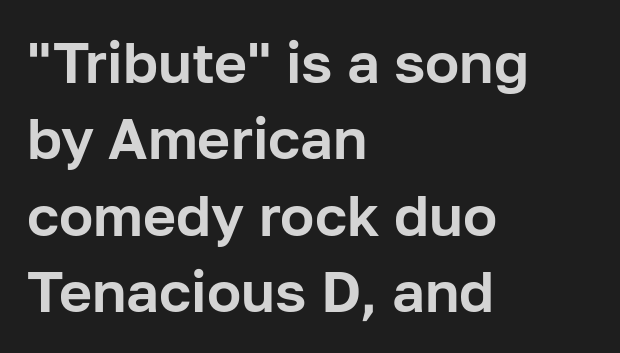
Q: Is the text italic (slanted)? A: No, it is upright.
Q: Is the typeface a serif or a sans-serif typeface? A: Sans-serif.
Q: Is the text underlined? A: No.
Q: How is the paragraph aligned? A: Left-aligned.
Q: Is the spacing between letters normal or unusually wide? A: Normal.
Q: Is the spacing between lines tight, normal or loose? A: Normal.
Q: Width (condensed, normal, or wide)? A: Normal.
Q: Stroke contrast? A: Low.
Q: x-height? A: Medium.
Q: Monospaced? A: No.
